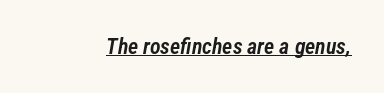
The image shows 22 px text type, italic (leaning right); set normal letter spacing, underlined.
